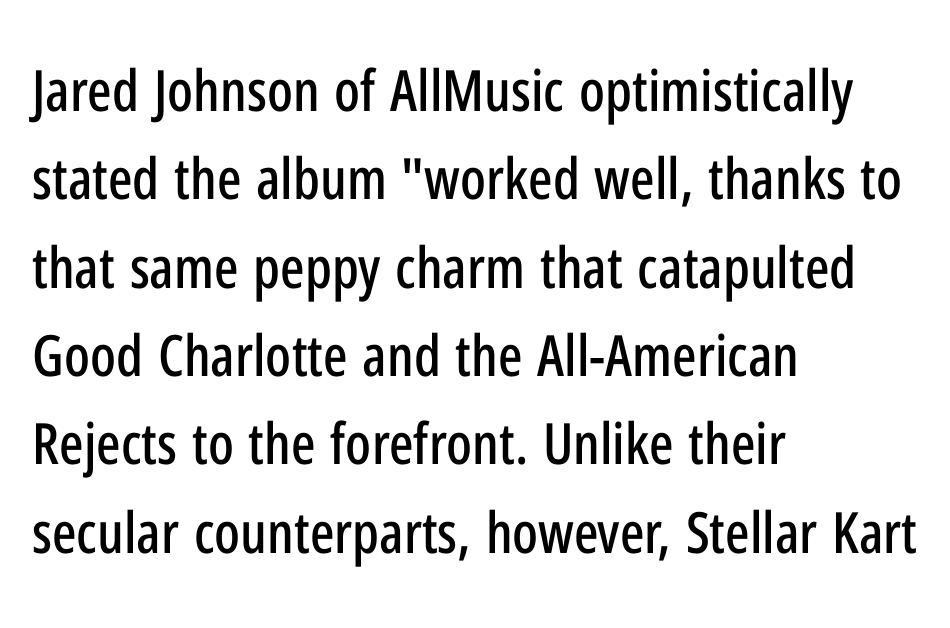
{"serif": "no", "italic": "no", "width": "condensed", "stroke_contrast": "low", "x_height": "medium", "monospaced": "no", "underline": "no", "align": "left", "line_spacing": "normal", "line_spacing_ratio": 1.55, "letter_spacing": "normal", "letter_spacing_em": 0.0, "glyph_px": 57}
